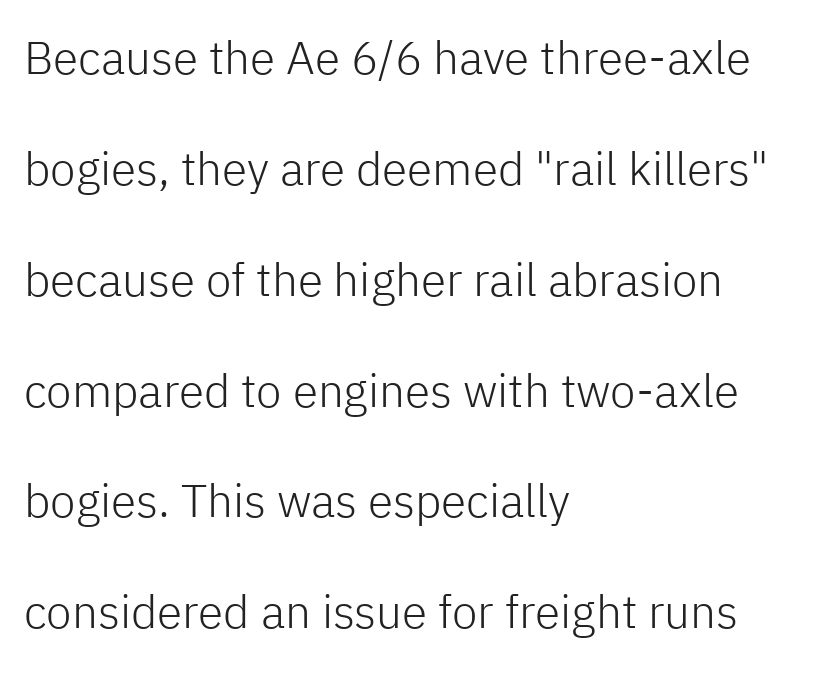
{"serif": "no", "italic": "no", "bold": "no", "weight": "light", "width": "normal", "stroke_contrast": "low", "x_height": "medium", "monospaced": "no", "underline": "no", "align": "left", "line_spacing": "loose", "line_spacing_ratio": 2.41, "letter_spacing": "normal", "letter_spacing_em": 0.0, "glyph_px": 46}
